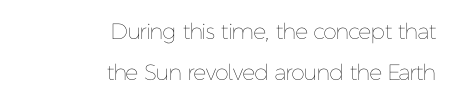
Q: Is the text bold? A: No.
Q: Is the text italic (slanted)? A: No, it is upright.
Q: Is the text underlined? A: No.
Q: How is the paragraph aligned? A: Right-aligned.
Q: Is the spacing between letters normal or unusually wide? A: Normal.
